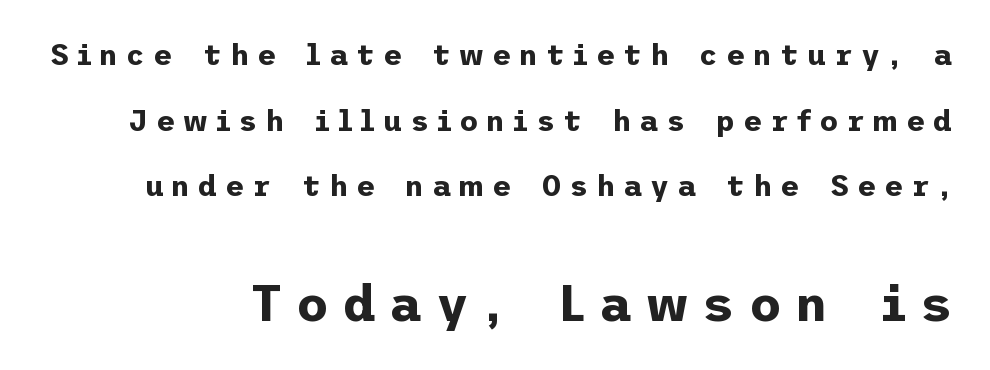
Baseline-to-baseline distance is far greater than the letter height. The rendering enlarges the type as you move from the upper chunk to the lower. Every stem runs plumb, perpendicular to the baseline. Tracking here is generous; glyphs stand well apart from one another. The sample has been set heavy, in full bold. This sample uses a sans-serif face.
